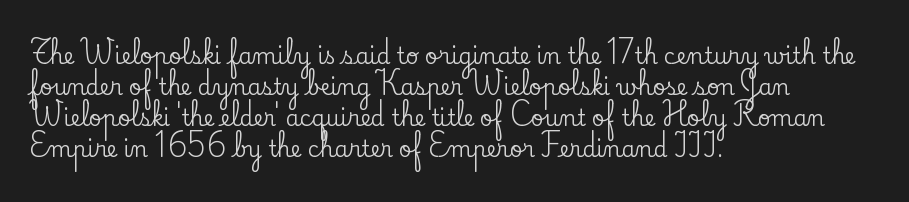
{"italic": "no", "underline": "no", "align": "left", "line_spacing": "normal", "line_spacing_ratio": 1.41, "letter_spacing": "normal", "letter_spacing_em": 0.0, "glyph_px": 22}
